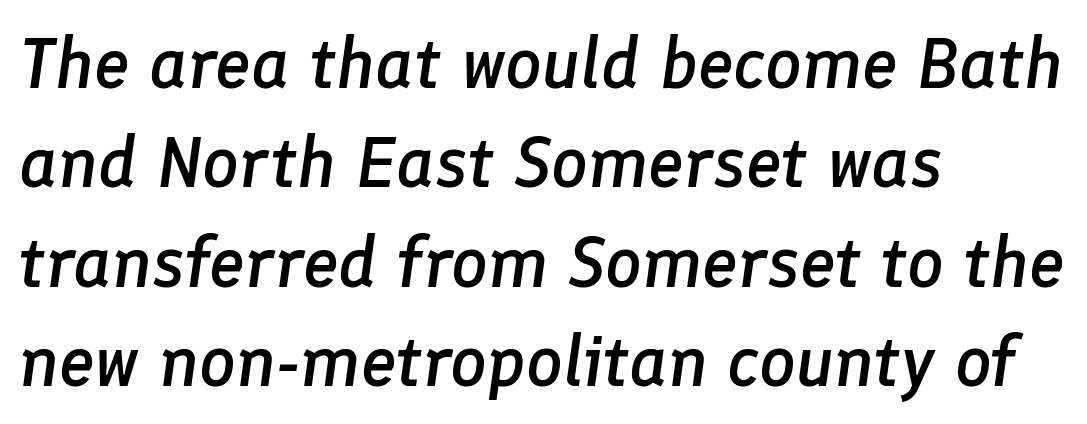
Typeset ragged right — the left edge is the straight one. Lines of text with bare space underneath. This sample keeps an unexceptional amount of space between lines. Short note: letters normally spaced. You could not count columns in this text — the font is proportionally spaced.
